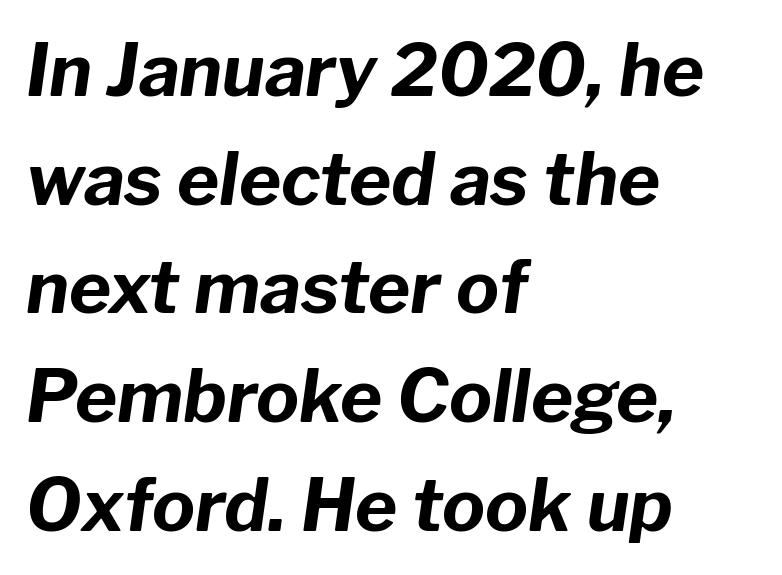
The letters are bold, with thick, heavy strokes. Each letter keeps its own natural width here, so spacing adapts to shape. The text block is weighted toward the left margin, trailing off unevenly rightward. Quick note: underline off. What stands out about the letter spacing? Nothing — it is the standard amount. Does the lettering tilt? It does — this is italic.
